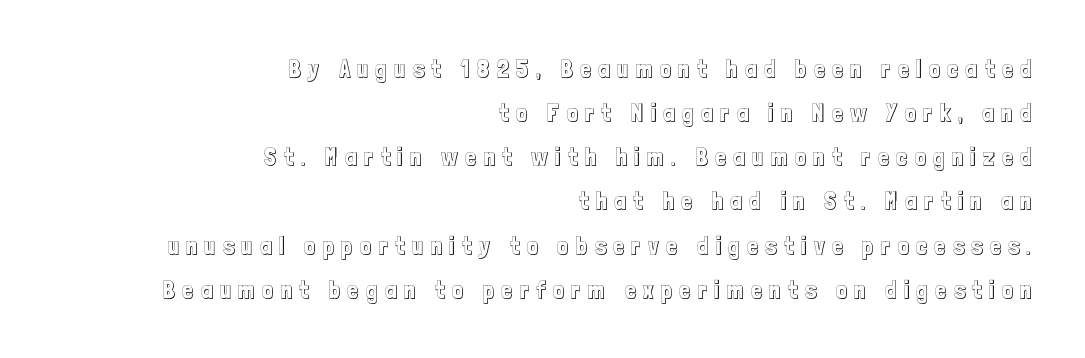
{"italic": "no", "underline": "no", "align": "right", "line_spacing_ratio": 1.84, "letter_spacing": "wide", "letter_spacing_em": 0.32, "glyph_px": 24}
